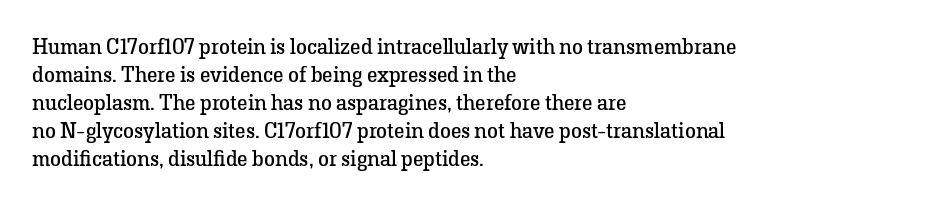
{"italic": "no", "bold": "no", "underline": "no", "align": "left", "line_spacing": "normal", "line_spacing_ratio": 1.27, "letter_spacing": "normal", "letter_spacing_em": 0.0, "glyph_px": 22}
